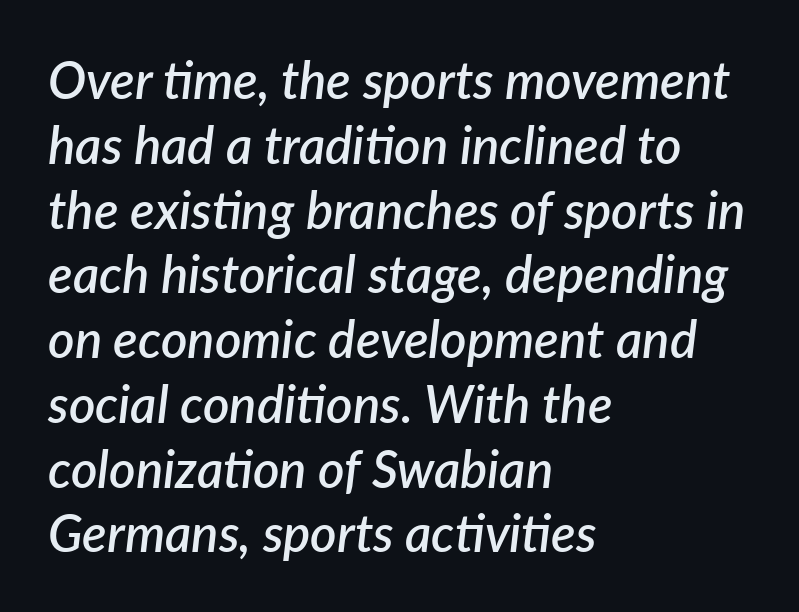
This sample keeps an unexceptional amount of space between lines. A bare baseline throughout the passage. What weight is shown? A semibold, between regular and bold. The letters sit at their default tracking, neither squeezed nor spread. The passage is arranged the way most books set body copy — flush left. Notice how the stems are inclined rather than vertical — that's the hallmark of italics.
